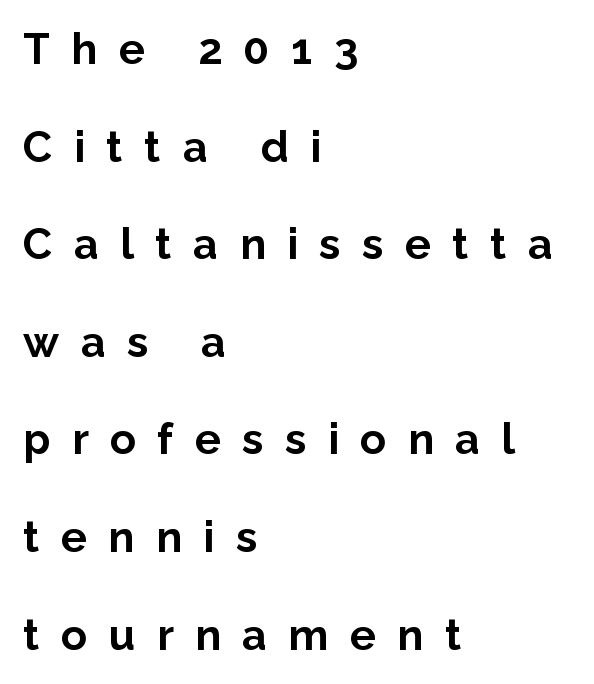
Q: Is the text bold? A: Yes.
Q: Is the text italic (slanted)? A: No, it is upright.
Q: Is the typeface a serif or a sans-serif typeface? A: Sans-serif.
Q: Is the text underlined? A: No.
Q: How is the paragraph aligned? A: Left-aligned.
Q: Is the spacing between letters normal or unusually wide? A: Unusually wide.
Q: Is the spacing between lines tight, normal or loose? A: Loose.
Q: Width (condensed, normal, or wide)? A: Normal.
Q: Stroke contrast? A: Low.
Q: x-height? A: Medium.
Q: Monospaced? A: No.
